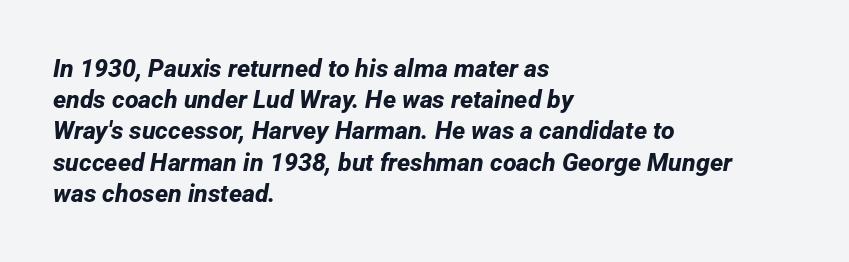
Horizontal alignment here is leftward, the default for most running prose. Rows of type keep a routine distance in the vertical direction. Bare-footed words on every line. Nothing unusual about the tracking: characters are spaced as the font intends.
